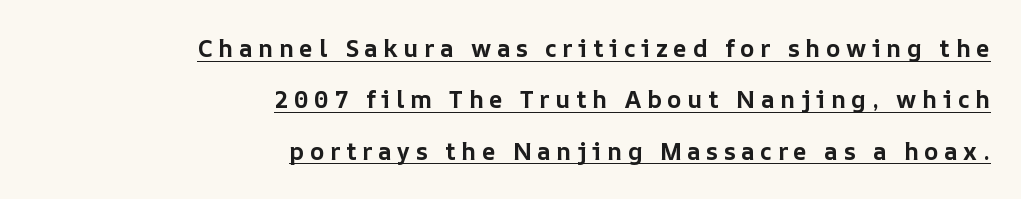
Somebody hit Ctrl+U on this one — the words are underlined. Casual observation: everything's shoved over to the right. Does extra space separate the letters? Yes, quite a lot of it. Upright lettering throughout. The rendering uses a large line-height, opening up the rows. Heavy-handed strokes throughout: this text is bold.
